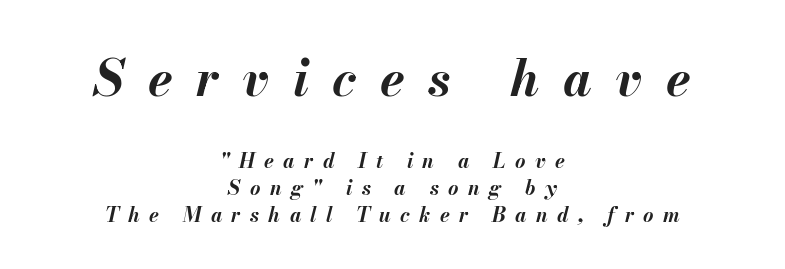
The image shows 50 px bold type, italic (leaning right); set centered, normal line spacing (1.33x), unusually wide letter spacing (+0.47 em), not underlined; the first (top) block is 2.5x larger; medium stroke contrast and a small x-height.
